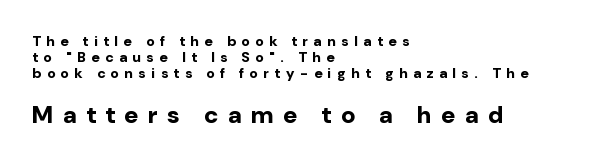
What weight is shown? A full bold with thick strokes. The passage shown has open, widely tracked lettering throughout. All the whitespace from short lines collects on the right. These two chunks differ in scale, with the bottom chunk taking the larger measure.
